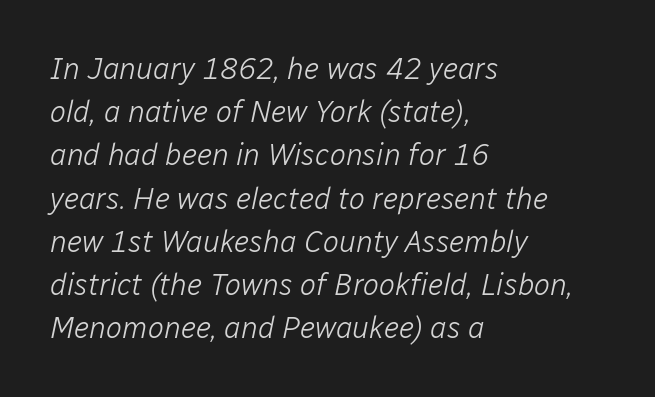
Q: Is the text bold? A: No.
Q: Is the text italic (slanted)? A: Yes, it leans right by about 12 degrees.
Q: Is the text underlined? A: No.
Q: How is the paragraph aligned? A: Left-aligned.
Q: Is the spacing between letters normal or unusually wide? A: Normal.
Q: Is the spacing between lines tight, normal or loose? A: Normal.
Q: Width (condensed, normal, or wide)? A: Normal.
Q: Stroke contrast? A: Low.
Q: x-height? A: Medium.
Q: Monospaced? A: No.
